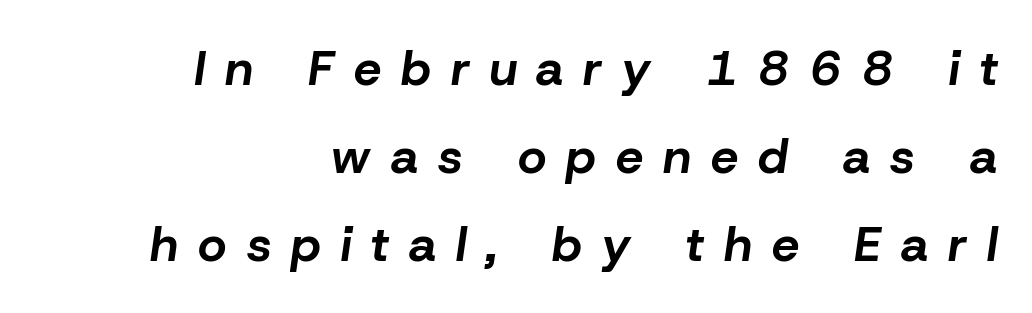
The image shows 49 px bold type, italic (leaning right); set right-aligned, line spacing 1.8x, unusually wide letter spacing (+0.41 em), not underlined; low stroke contrast and a medium x-height.
